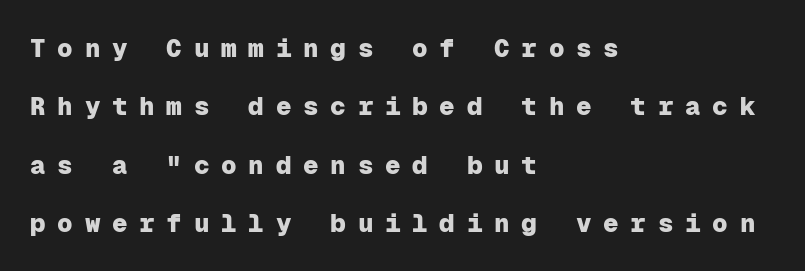
{"italic": "no", "bold": "yes", "underline": "no", "align": "left", "line_spacing": "loose", "line_spacing_ratio": 2.25, "letter_spacing": "wide", "letter_spacing_em": 0.45, "glyph_px": 26}
